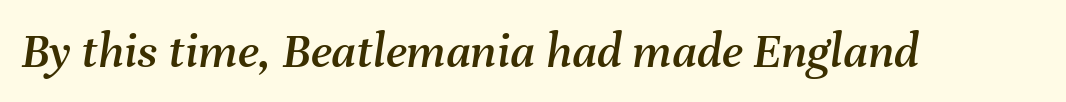
The image shows 51 px text type, italic (leaning right); set normal letter spacing, not underlined; medium stroke contrast and a medium x-height.
